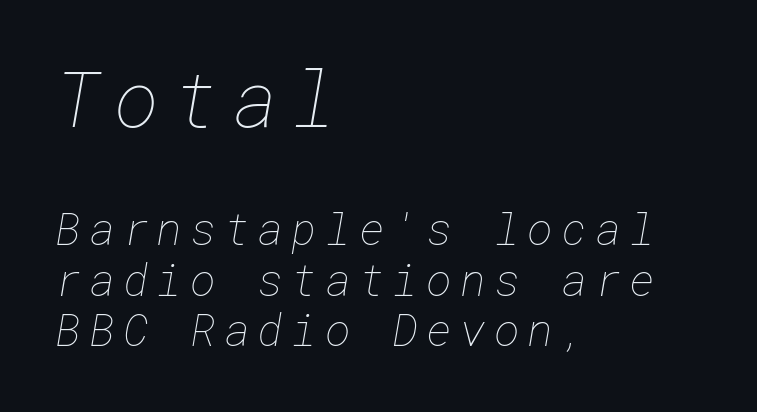
Q: Is the text bold? A: No.
Q: Is the text underlined? A: No.
Q: How is the paragraph aligned? A: Left-aligned.
Q: Is the spacing between lines tight, normal or loose? A: Tight.
Q: Which block of text is set in a larger size, the first (top) or the second (bottom)? A: The first (top) one.
Q: Width (condensed, normal, or wide)? A: Normal.
Q: Stroke contrast? A: Low.
Q: x-height? A: Medium.
